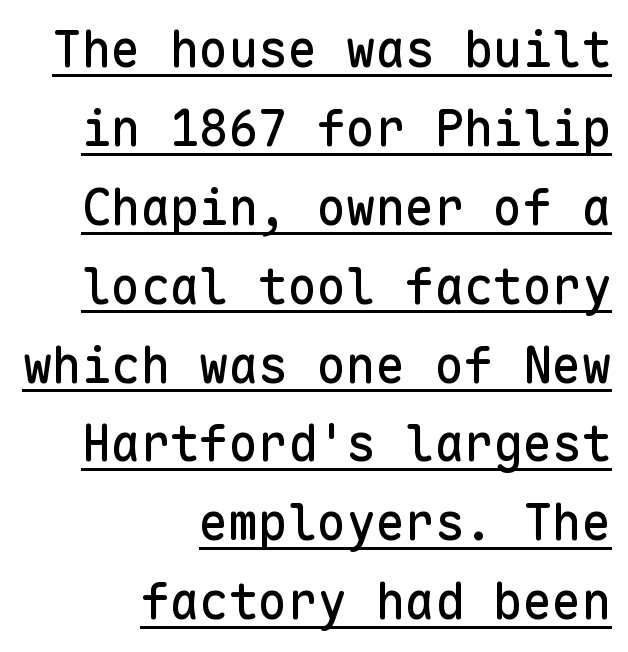
Q: Is the text italic (slanted)? A: No, it is upright.
Q: Is the typeface a serif or a sans-serif typeface? A: Sans-serif.
Q: Is the text underlined? A: Yes.
Q: How is the paragraph aligned? A: Right-aligned.
Q: Is the spacing between letters normal or unusually wide? A: Normal.
Q: Is the spacing between lines tight, normal or loose? A: Normal.
Q: Width (condensed, normal, or wide)? A: Normal.
Q: Stroke contrast? A: Low.
Q: x-height? A: Medium.
Q: Monospaced? A: Yes.
